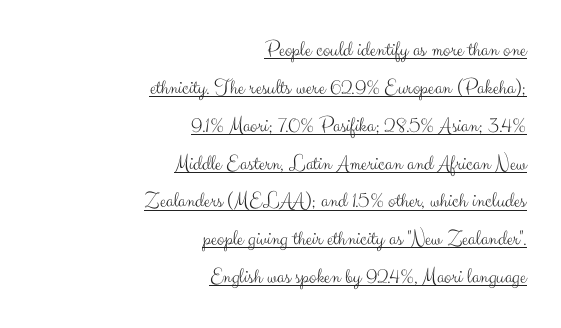
Is the block centered? No — it sits flush against the right margin. Does extra space separate the letters? No, they use regular spacing. Like a heading marked for emphasis, these lines bear an underscore. Stems here are at most as thick as an everyday book face.
